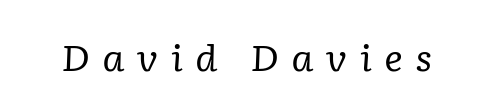
The image shows 36 px regular-weight serif type, italic (leaning right); set unusually wide letter spacing (+0.33 em), not underlined; low stroke contrast and a medium x-height.
